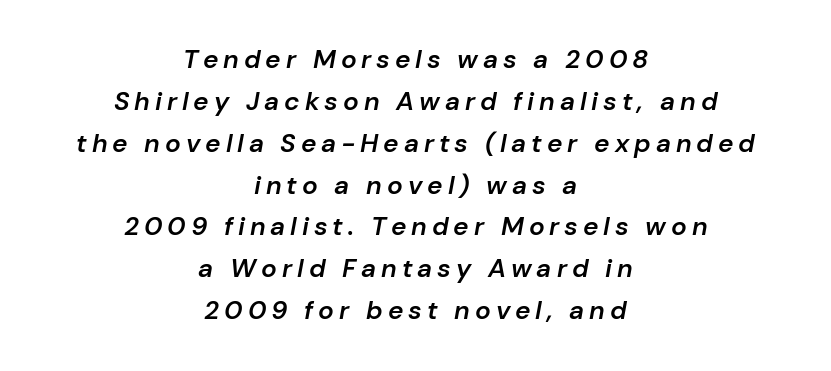
Q: Is the text bold? A: Semi-bold.
Q: Is the text italic (slanted)? A: Yes, it leans right by about 10 degrees.
Q: Is the text underlined? A: No.
Q: How is the paragraph aligned? A: Centered.
Q: Is the spacing between lines tight, normal or loose? A: Normal.
